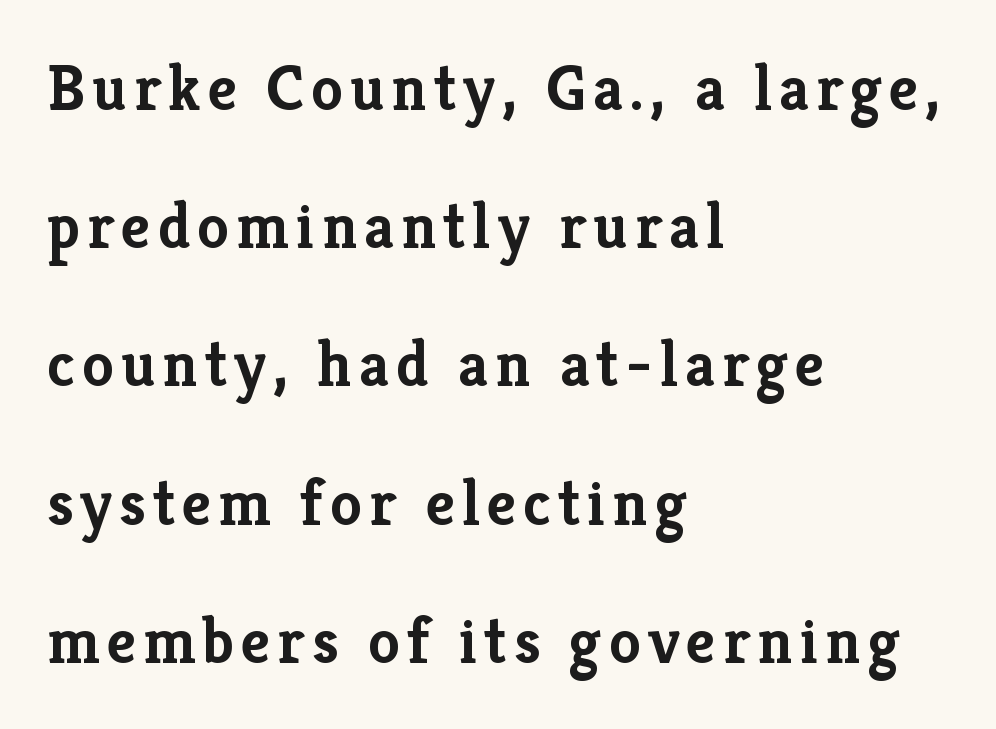
Q: Is the text bold? A: Yes.
Q: Is the text italic (slanted)? A: No, it is upright.
Q: Is the typeface a serif or a sans-serif typeface? A: Serif.
Q: Is the text underlined? A: No.
Q: How is the paragraph aligned? A: Left-aligned.
Q: Is the spacing between lines tight, normal or loose? A: Loose.
Q: Width (condensed, normal, or wide)? A: Normal.
Q: Stroke contrast? A: Low.
Q: x-height? A: Medium.
Q: Monospaced? A: No.
